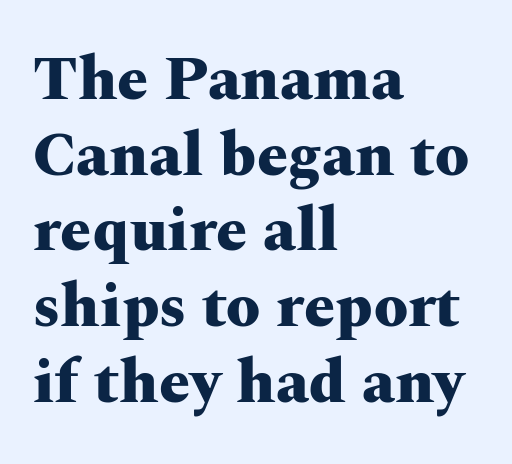
Q: Is the text bold? A: Yes.
Q: Is the text italic (slanted)? A: No, it is upright.
Q: Is the typeface a serif or a sans-serif typeface? A: Serif.
Q: Is the text underlined? A: No.
Q: How is the paragraph aligned? A: Left-aligned.
Q: Is the spacing between letters normal or unusually wide? A: Normal.
Q: Width (condensed, normal, or wide)? A: Wide.
Q: Stroke contrast? A: Medium.
Q: x-height? A: Medium.
Q: Monospaced? A: No.
